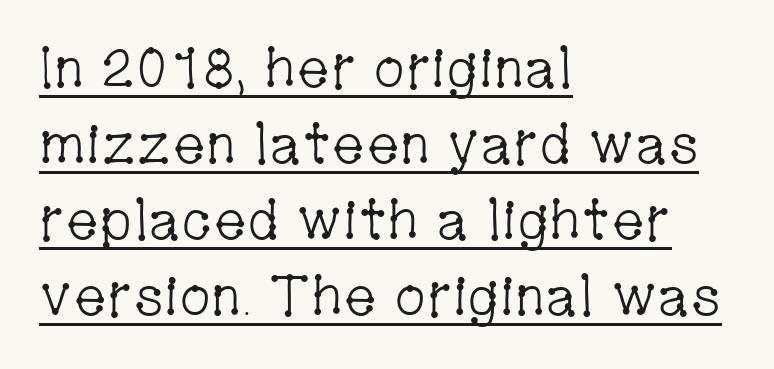
Q: Is the text bold? A: No.
Q: Is the text italic (slanted)? A: No, it is upright.
Q: Is the typeface a serif or a sans-serif typeface? A: Serif.
Q: Is the text underlined? A: Yes.
Q: How is the paragraph aligned? A: Left-aligned.
Q: Is the spacing between letters normal or unusually wide? A: Normal.
Q: Is the spacing between lines tight, normal or loose? A: Normal.
Q: Width (condensed, normal, or wide)? A: Condensed.
Q: Stroke contrast? A: Low.
Q: x-height? A: Medium.
Q: Monospaced? A: No.
